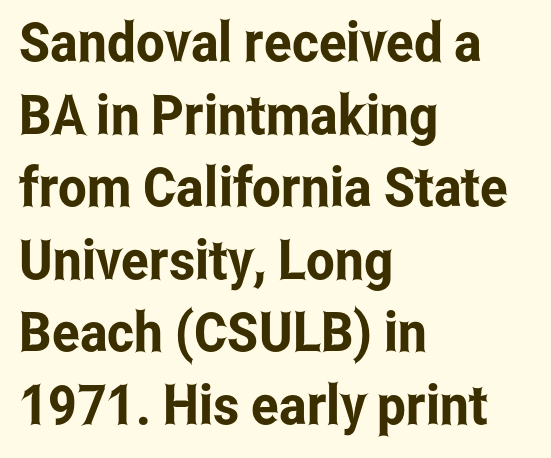
The passage shown is typed in a proportional face where columns would drift. Observe the ordinary spacing: letters are neighbours, not strangers. These lines were composed using upright roman letters. The leading is moderate, giving the passage an even texture.
